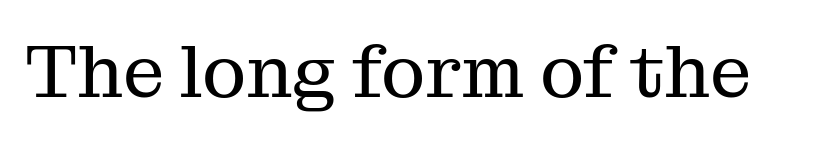
Q: Is the text bold? A: No.
Q: Is the text italic (slanted)? A: No, it is upright.
Q: Is the typeface a serif or a sans-serif typeface? A: Serif.
Q: Is the text underlined? A: No.
Q: Is the spacing between letters normal or unusually wide? A: Normal.
Q: Width (condensed, normal, or wide)? A: Normal.
Q: Stroke contrast? A: Medium.
Q: x-height? A: Medium.
Q: Monospaced? A: No.
